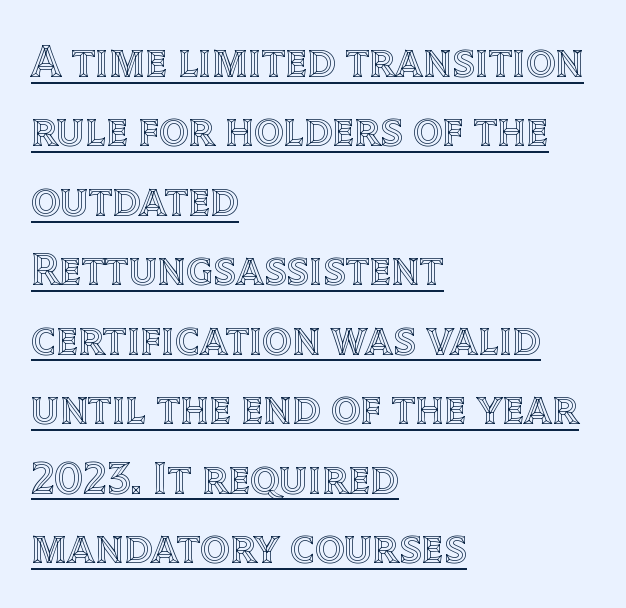
Short note: letters normally spaced. Is the block centered? No — it sits flush against the left margin. The letters stand straight up with perfectly vertical stems. This sample keeps an unexceptional amount of space between lines. A typesetter would call this proportional, since set widths differ per character. Students, observe the line beneath the letters — that is underlining.
